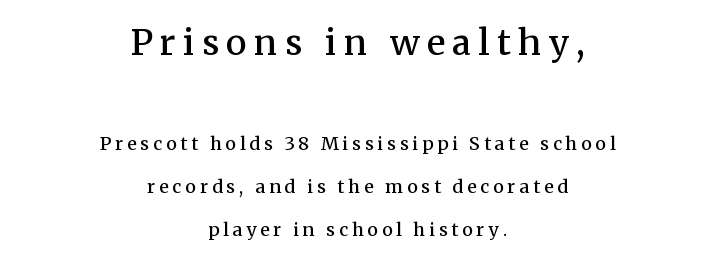
{"serif": "yes", "italic": "no", "bold": "semi", "weight": "semibold", "width": "normal", "stroke_contrast": "medium", "x_height": "medium", "monospaced": "no", "underline": "no", "align": "center", "line_spacing": "loose", "line_spacing_ratio": 2.39, "letter_spacing": "wide", "letter_spacing_em": 0.21, "larger_block": "first", "size_ratio": 1.94, "glyph_px": 35}
